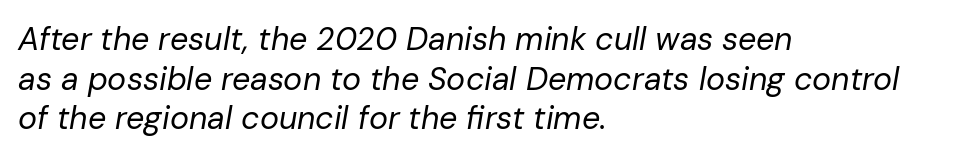
Q: Is the text bold? A: No.
Q: Is the text italic (slanted)? A: Yes, it leans right by about 10 degrees.
Q: Is the text underlined? A: No.
Q: How is the paragraph aligned? A: Left-aligned.
Q: Is the spacing between letters normal or unusually wide? A: Normal.
Q: Width (condensed, normal, or wide)? A: Normal.
Q: Stroke contrast? A: Low.
Q: x-height? A: Medium.
Q: Monospaced? A: No.
